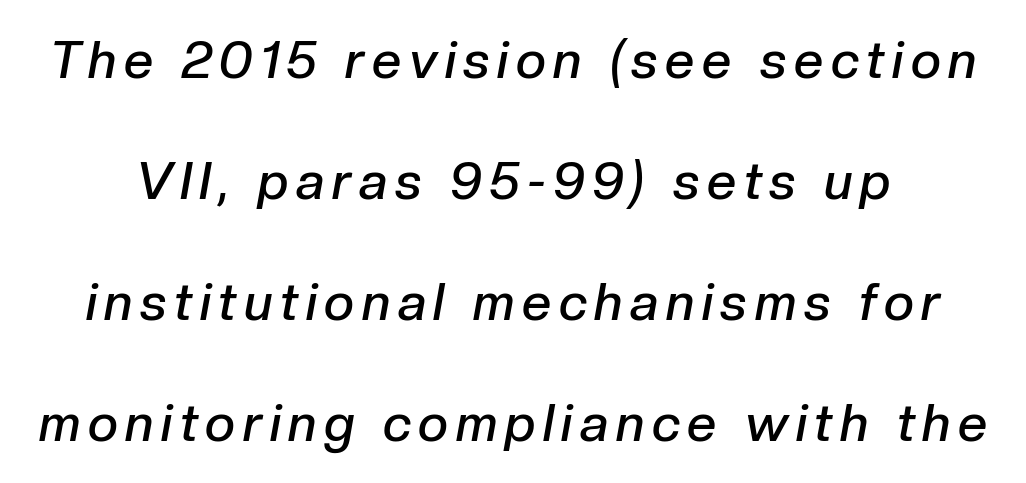
{"italic": "yes", "lean": "right", "slant_degrees": 10, "bold": "semi", "weight": "semibold", "width": "normal", "stroke_contrast": "low", "x_height": "medium", "monospaced": "no", "underline": "no", "line_spacing": "loose", "line_spacing_ratio": 2.33, "glyph_px": 52}
